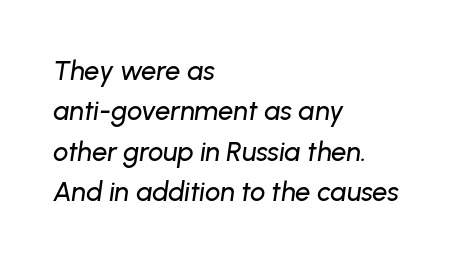
The image shows 27 px text type, italic (leaning right); set left-aligned, normal line spacing (1.5x), normal letter spacing, not underlined.
